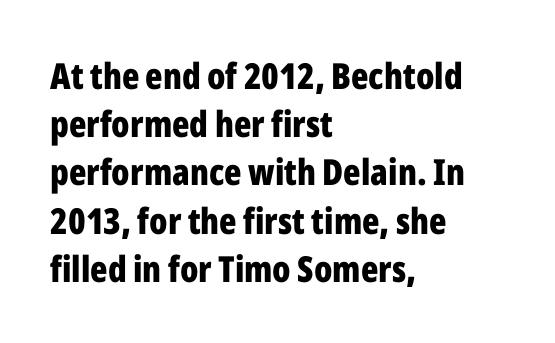
{"serif": "no", "italic": "no", "bold": "yes", "weight": "bold", "width": "condensed", "stroke_contrast": "low", "x_height": "medium", "monospaced": "no", "underline": "no", "align": "left", "line_spacing": "normal", "line_spacing_ratio": 1.34, "letter_spacing": "normal", "letter_spacing_em": 0.0, "glyph_px": 36}
